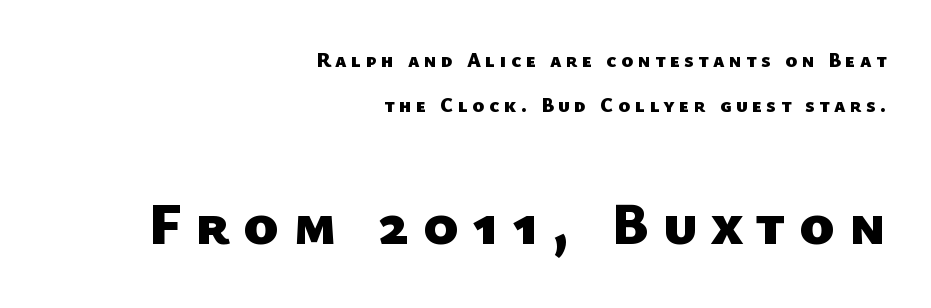
Q: Is the text bold? A: Yes.
Q: Is the typeface a serif or a sans-serif typeface? A: Sans-serif.
Q: Is the text underlined? A: No.
Q: How is the paragraph aligned? A: Right-aligned.
Q: Is the spacing between letters normal or unusually wide? A: Unusually wide.
Q: Is the spacing between lines tight, normal or loose? A: Loose.
Q: Which block of text is set in a larger size, the first (top) or the second (bottom)? A: The second (bottom) one.
Q: Width (condensed, normal, or wide)? A: Normal.
Q: Stroke contrast? A: Low.
Q: x-height? A: Medium.
Q: Monospaced? A: No.
